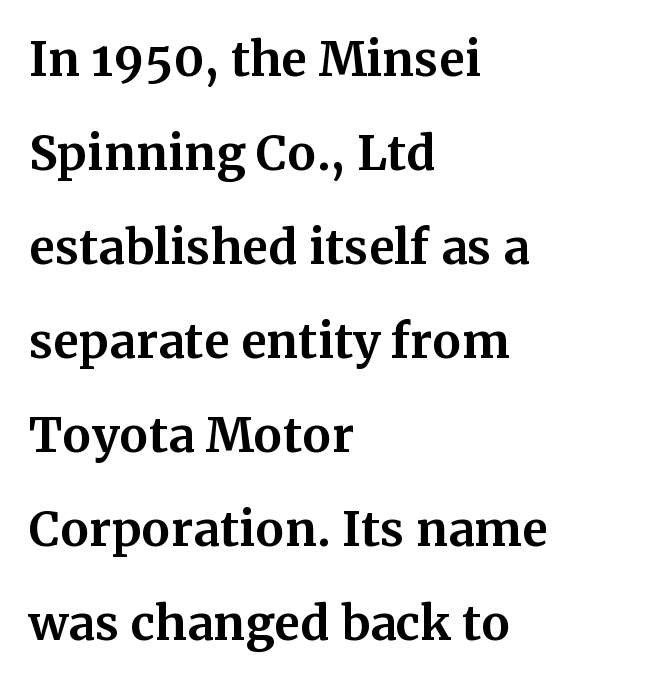
The sample has been set heavy, in full bold. The designer dialed line spacing up above the default. The specimen omits any rule beneath the text block's lines. Spacing verdict: proportional, widths tailored to each character. Is this a sans? No — the strokes have serifs.
